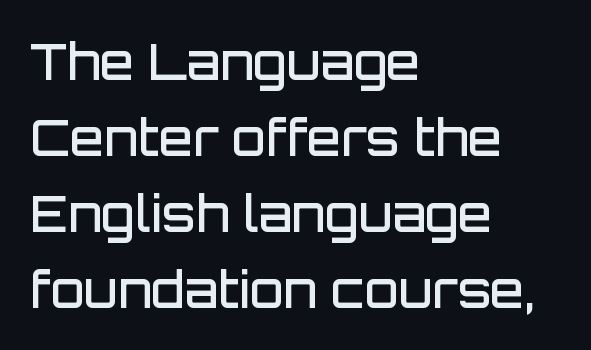
{"serif": "no", "italic": "no", "bold": "semi", "weight": "semibold", "width": "normal", "stroke_contrast": "low", "x_height": "large", "monospaced": "no", "underline": "no", "align": "left", "line_spacing": "normal", "line_spacing_ratio": 1.55, "letter_spacing": "normal", "letter_spacing_em": 0.0, "glyph_px": 49}
